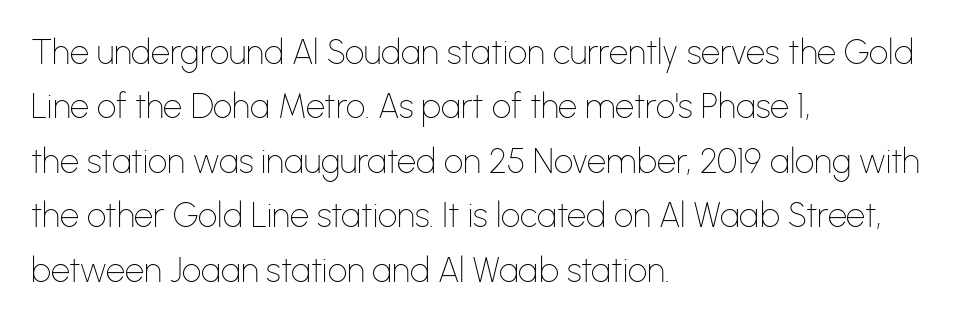
Q: Is the text bold? A: No.
Q: Is the text italic (slanted)? A: No, it is upright.
Q: Is the typeface a serif or a sans-serif typeface? A: Sans-serif.
Q: Is the text underlined? A: No.
Q: How is the paragraph aligned? A: Left-aligned.
Q: Is the spacing between letters normal or unusually wide? A: Normal.
Q: Is the spacing between lines tight, normal or loose? A: Normal.
Q: Width (condensed, normal, or wide)? A: Normal.
Q: Stroke contrast? A: Low.
Q: x-height? A: Medium.
Q: Monospaced? A: No.
